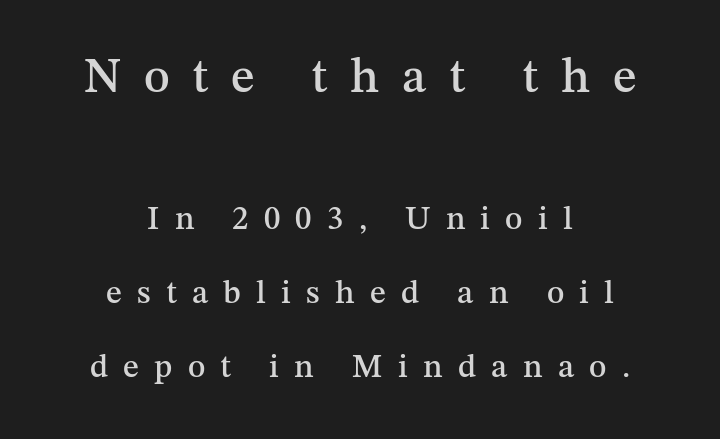
The image shows 49 px serif type, upright; set centered, loose line spacing (2.24x), unusually wide letter spacing (+0.46 em), not underlined; the first (top) block is 1.48x larger; medium stroke contrast and a medium x-height.
